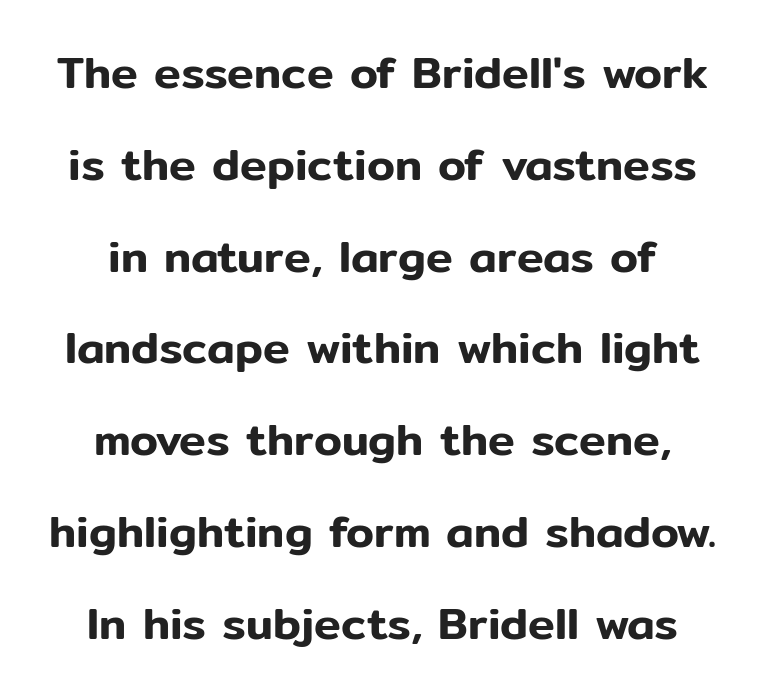
Note: no serifs on the glyphs. Honestly, the letter spacing is just normal — you wouldn't notice it. Is the block centered? Yes — each line is placed symmetrically about the middle. A typesetter would call this proportional, since set widths differ per character. Vertical strokes here are truly vertical.
